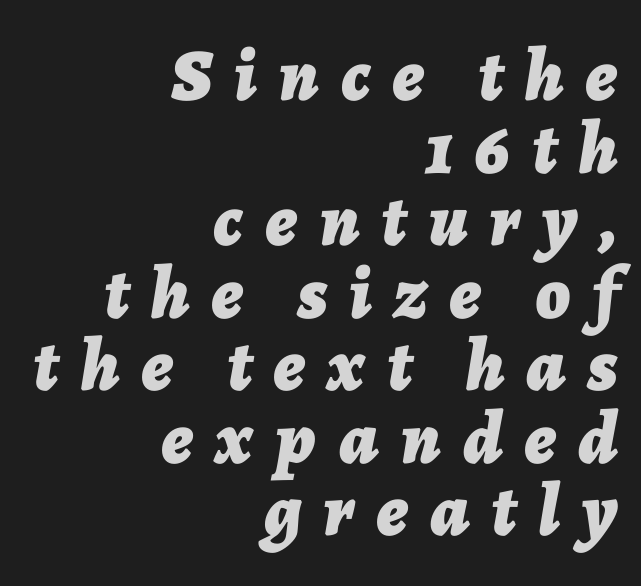
The image shows 74 px bold type, italic (leaning right); set right-aligned, tight line spacing (0.98x), unusually wide letter spacing (+0.3 em), not underlined; low stroke contrast and a medium x-height.
